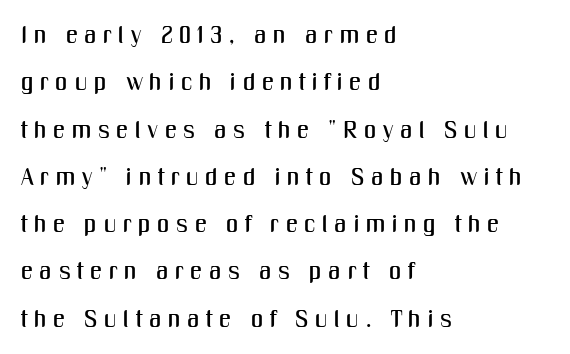
Q: Is the text italic (slanted)? A: No, it is upright.
Q: Is the text underlined? A: No.
Q: How is the paragraph aligned? A: Left-aligned.
Q: Is the spacing between letters normal or unusually wide? A: Unusually wide.
Q: Is the spacing between lines tight, normal or loose? A: Loose.
